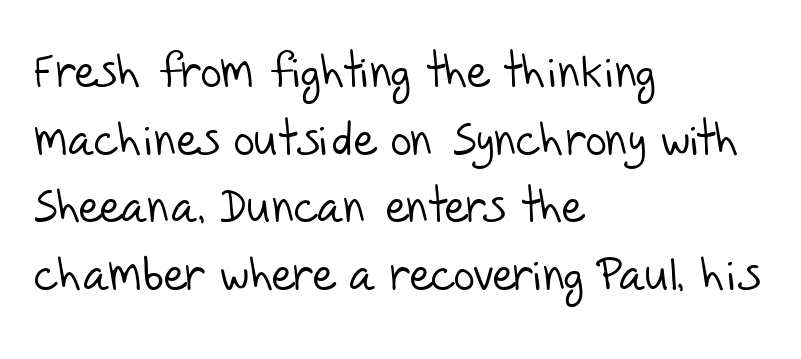
Q: Is the text bold? A: No.
Q: Is the typeface a serif or a sans-serif typeface? A: Sans-serif.
Q: Is the text underlined? A: No.
Q: How is the paragraph aligned? A: Left-aligned.
Q: Is the spacing between letters normal or unusually wide? A: Normal.
Q: Is the spacing between lines tight, normal or loose? A: Normal.
Q: Width (condensed, normal, or wide)? A: Normal.
Q: Stroke contrast? A: Low.
Q: x-height? A: Large.
Q: Monospaced? A: No.
